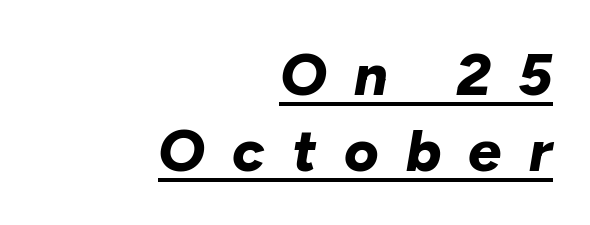
The image shows 59 px bold type, italic (leaning right); set right-aligned, normal line spacing (1.29x), unusually wide letter spacing (+0.46 em), underlined; low stroke contrast and a medium x-height.
